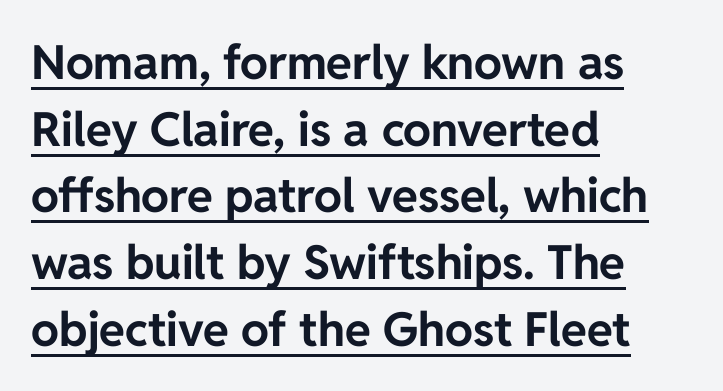
The image shows 47 px bold sans-serif type, upright; set left-aligned, normal line spacing (1.42x), normal letter spacing, underlined; low stroke contrast and a medium x-height.
